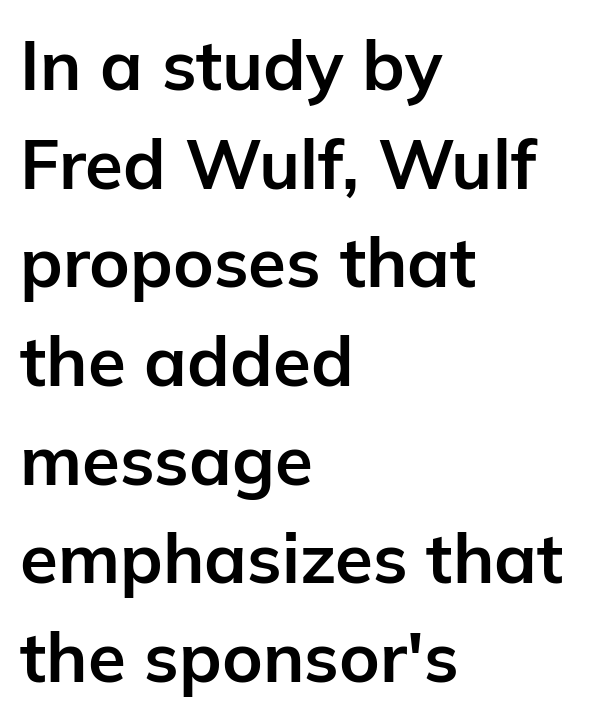
The image shows 69 px bold sans-serif type, upright; set left-aligned, normal line spacing (1.43x), normal letter spacing, not underlined; low stroke contrast and a medium x-height.
